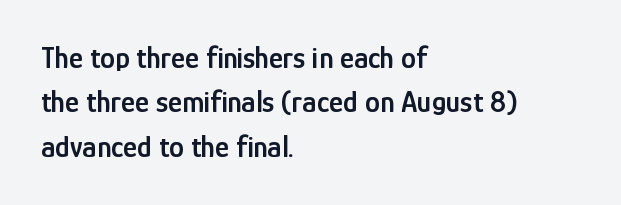
The passage shown has conventional tracking throughout. Think of a printed novel: that variable character pitch is what you see here. Just letters on the line, the space beneath them empty. Classification — sans serif. A typesetter would call this leading conventional body-copy spacing.
